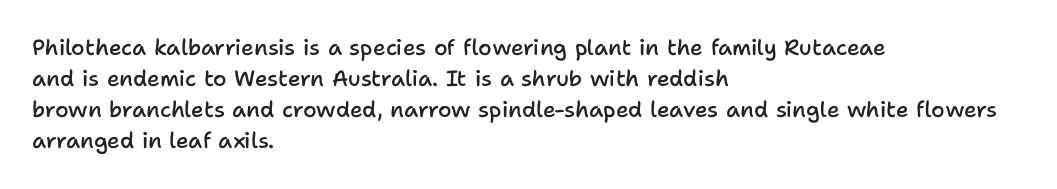
Q: Is the text bold? A: Semi-bold.
Q: Is the text italic (slanted)? A: No, it is upright.
Q: Is the text underlined? A: No.
Q: How is the paragraph aligned? A: Left-aligned.
Q: Is the spacing between letters normal or unusually wide? A: Normal.
Q: Is the spacing between lines tight, normal or loose? A: Normal.
